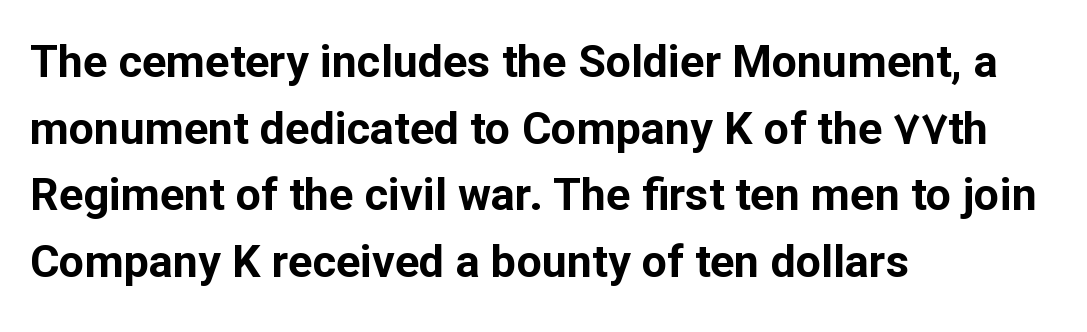
{"serif": "no", "italic": "no", "bold": "yes", "weight": "bold", "width": "normal", "stroke_contrast": "low", "x_height": "medium", "monospaced": "no", "underline": "no", "align": "left", "line_spacing": "normal", "line_spacing_ratio": 1.48, "letter_spacing": "normal", "letter_spacing_em": 0.0, "glyph_px": 45}
